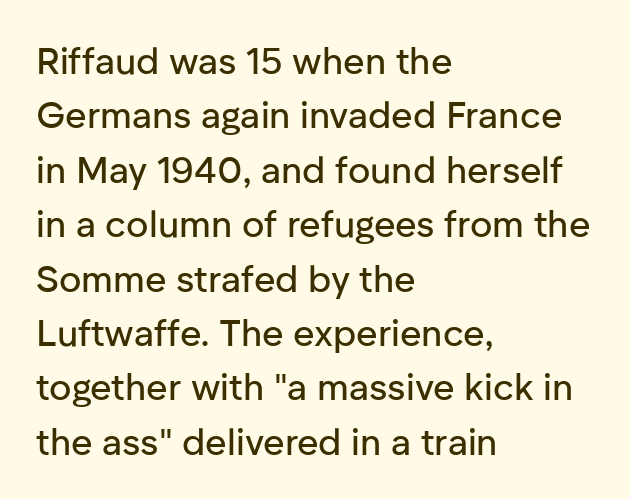
A roman cut, with each character standing at attention. Interline gaps are of average width in this sample. What kind of face is this? One without serifs — a sans. These lines are rendered in a variable-pitch font. Rule under the text: the space is simply empty.
